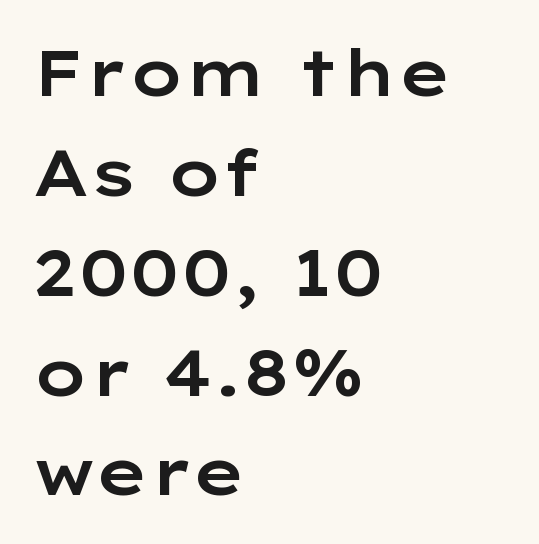
{"serif": "no", "italic": "no", "width": "wide", "stroke_contrast": "low", "x_height": "medium", "monospaced": "no", "underline": "no", "align": "left", "line_spacing": "normal", "line_spacing_ratio": 1.56, "letter_spacing": "normal", "letter_spacing_em": 0.0, "glyph_px": 64}
